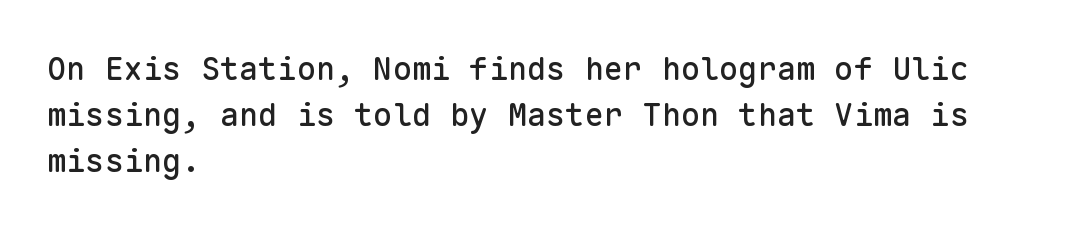
Notice how the stems are strictly vertical — no italics here. Characters follow at the spacing the type designer built in. If you drew a ruler down the left edge, every line would touch it. Does the type have serifs? No, each stem ends abruptly.
